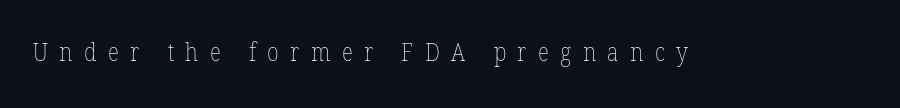
The image shows 26 px text type, upright; set unusually wide letter spacing (+0.44 em), not underlined.
